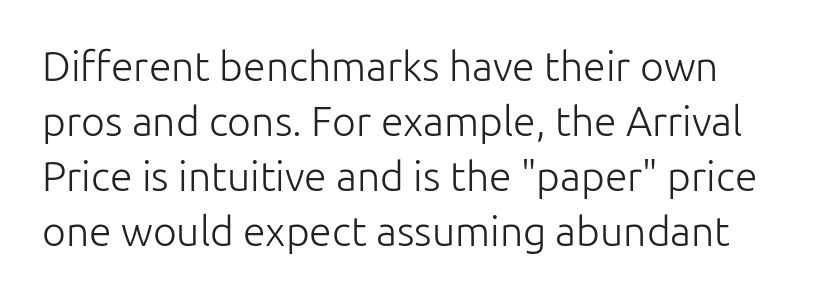
The image shows 41 px light sans-serif type, upright; set normal line spacing (1.34x), normal letter spacing, not underlined; low stroke contrast and a medium x-height.
